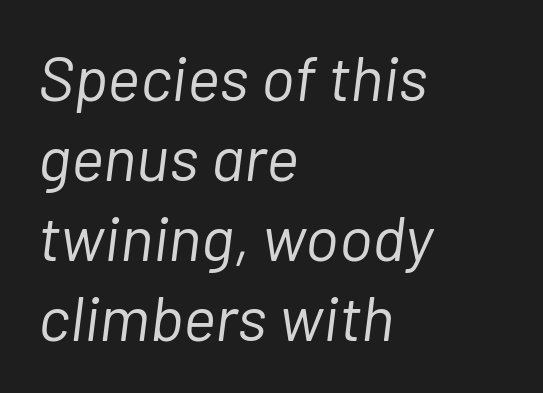
Q: Is the text bold? A: No.
Q: Is the text italic (slanted)? A: Yes, it leans right by about 7 degrees.
Q: Is the text underlined? A: No.
Q: How is the paragraph aligned? A: Left-aligned.
Q: Is the spacing between letters normal or unusually wide? A: Normal.
Q: Is the spacing between lines tight, normal or loose? A: Normal.
Q: Width (condensed, normal, or wide)? A: Normal.
Q: Stroke contrast? A: Low.
Q: x-height? A: Medium.
Q: Monospaced? A: No.
